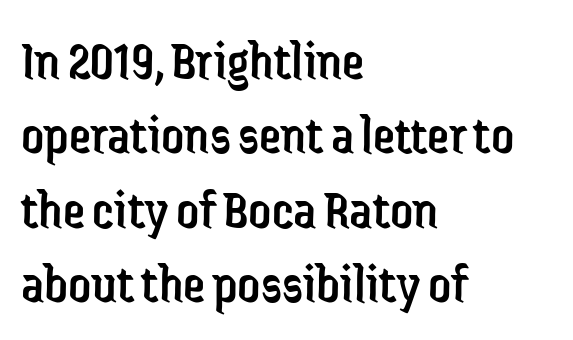
Q: Is the text bold? A: No.
Q: Is the text italic (slanted)? A: No, it is upright.
Q: Is the typeface a serif or a sans-serif typeface? A: Sans-serif.
Q: Is the text underlined? A: No.
Q: How is the paragraph aligned? A: Left-aligned.
Q: Is the spacing between letters normal or unusually wide? A: Normal.
Q: Is the spacing between lines tight, normal or loose? A: Normal.
Q: Width (condensed, normal, or wide)? A: Condensed.
Q: Stroke contrast? A: Low.
Q: x-height? A: Medium.
Q: Monospaced? A: No.
